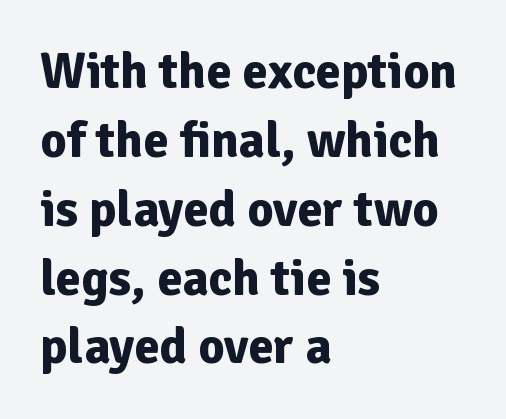
Q: Is the text bold? A: Yes.
Q: Is the text italic (slanted)? A: No, it is upright.
Q: Is the typeface a serif or a sans-serif typeface? A: Sans-serif.
Q: Is the text underlined? A: No.
Q: How is the paragraph aligned? A: Left-aligned.
Q: Is the spacing between letters normal or unusually wide? A: Normal.
Q: Is the spacing between lines tight, normal or loose? A: Normal.
Q: Width (condensed, normal, or wide)? A: Normal.
Q: Stroke contrast? A: Low.
Q: x-height? A: Medium.
Q: Monospaced? A: No.
